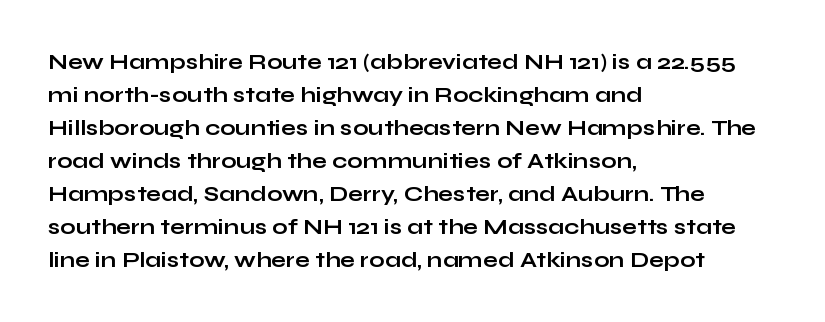
You'd pick this weight for a headline — it's a proper bold. The lettering holds an erect, upright posture throughout. Glance below the letters and you will spot only blank space. Layout note: lines flush left. Characters follow at the spacing the type designer built in. These lines sit exactly where default settings would place them.
